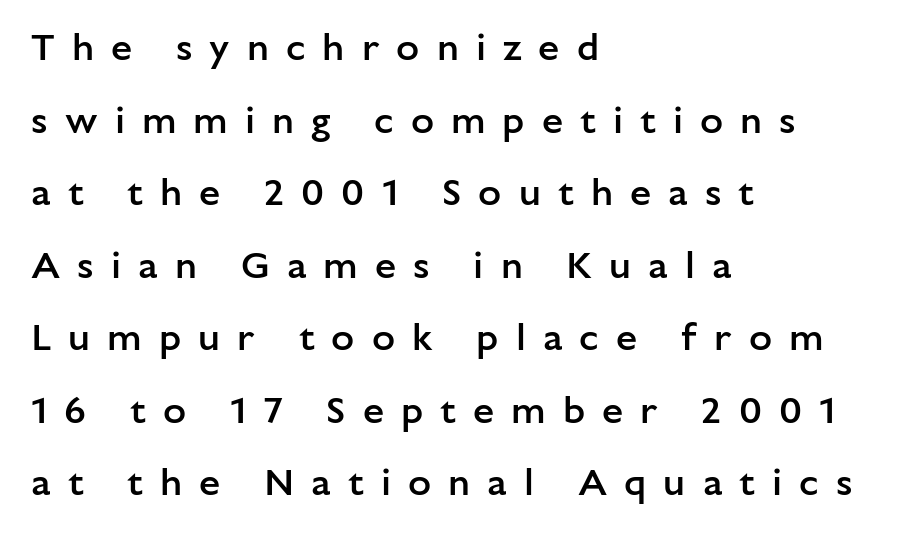
{"serif": "no", "italic": "no", "bold": "semi", "weight": "semibold", "width": "normal", "stroke_contrast": "low", "x_height": "medium", "monospaced": "no", "underline": "no", "align": "left", "line_spacing": "loose", "line_spacing_ratio": 1.91, "letter_spacing": "wide", "letter_spacing_em": 0.45, "glyph_px": 38}
